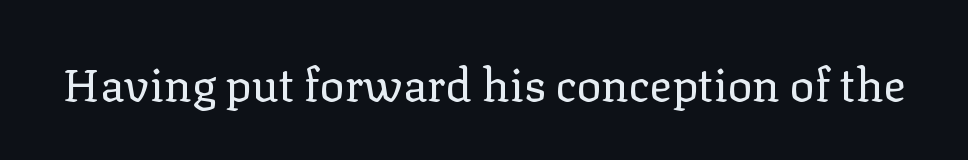
Q: Is the text bold? A: No.
Q: Is the text italic (slanted)? A: No, it is upright.
Q: Is the typeface a serif or a sans-serif typeface? A: Serif.
Q: Is the text underlined? A: No.
Q: Is the spacing between letters normal or unusually wide? A: Normal.
Q: Width (condensed, normal, or wide)? A: Normal.
Q: Stroke contrast? A: Low.
Q: x-height? A: Medium.
Q: Monospaced? A: No.
